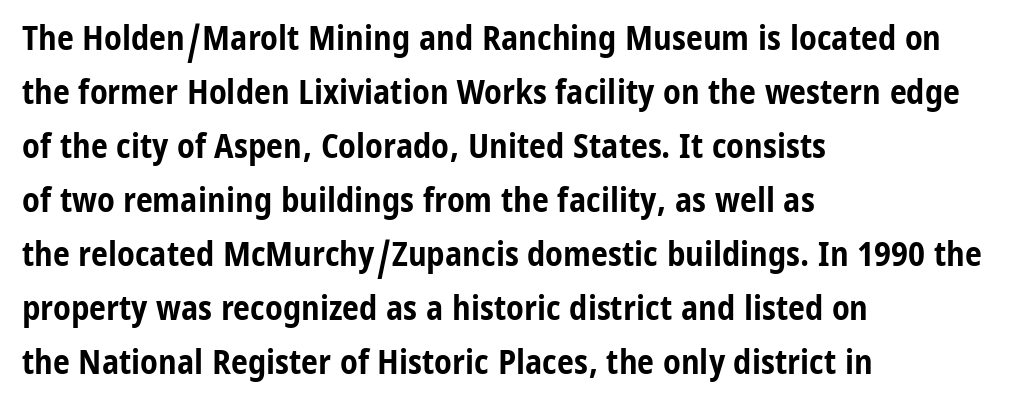
{"serif": "no", "italic": "no", "bold": "yes", "weight": "bold", "width": "condensed", "stroke_contrast": "low", "x_height": "medium", "monospaced": "no", "underline": "no", "align": "left", "line_spacing": "normal", "line_spacing_ratio": 1.59, "letter_spacing": "normal", "letter_spacing_em": 0.0, "glyph_px": 34}
